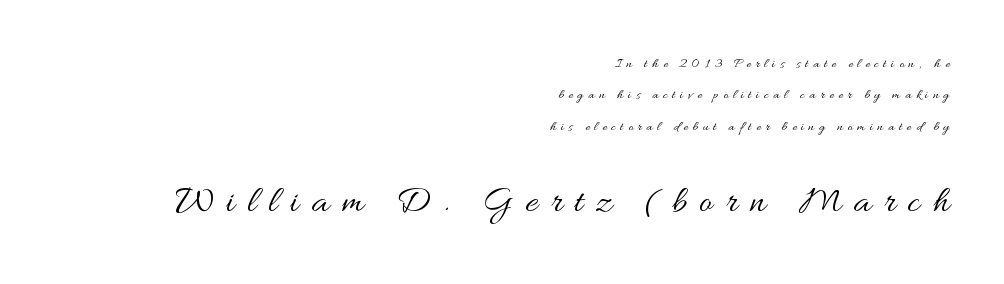
Q: Is the text bold? A: No.
Q: Is the text italic (slanted)? A: Yes.
Q: Is the text underlined? A: No.
Q: How is the paragraph aligned? A: Right-aligned.
Q: Is the spacing between letters normal or unusually wide? A: Unusually wide.
Q: Is the spacing between lines tight, normal or loose? A: Loose.
Q: Which block of text is set in a larger size, the first (top) or the second (bottom)? A: The second (bottom) one.
Q: Width (condensed, normal, or wide)? A: Wide.
Q: Stroke contrast? A: Medium.
Q: x-height? A: Small.
Q: Monospaced? A: No.
